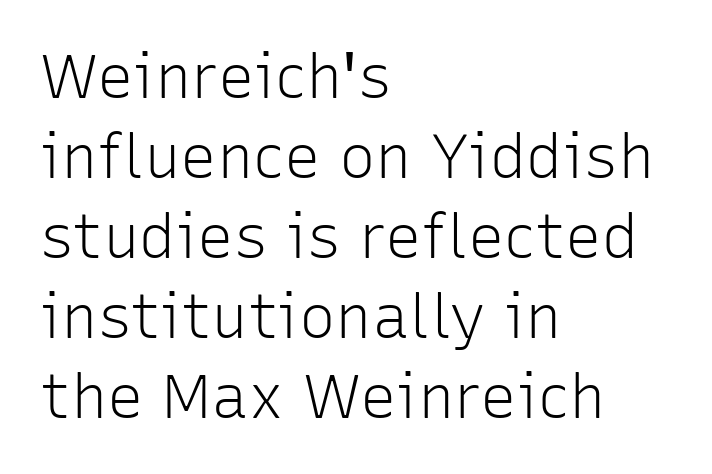
Examine the stroke ends and you'll find no serifs. Glyph-to-glyph distance matches everyday printed text. Which margin do the lines hug? The left one — the right edge is uneven. The face looks like a standard text weight, possibly lighter.
